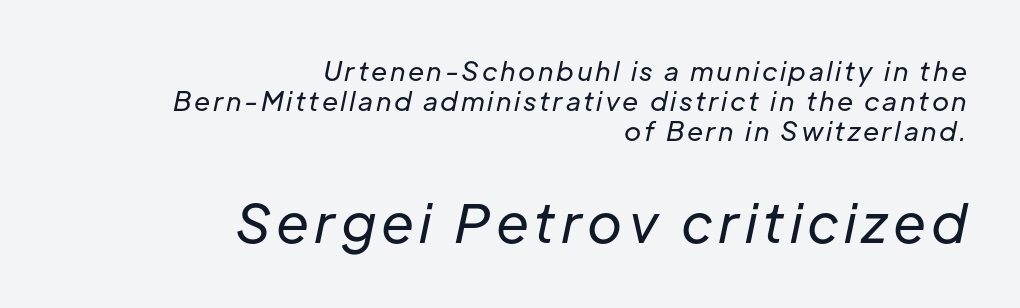
The image shows 53 px regular-weight type, italic (leaning right); set right-aligned, line spacing 1.16x, not underlined; the second (bottom) block is 2.04x larger; low stroke contrast and a medium x-height.
